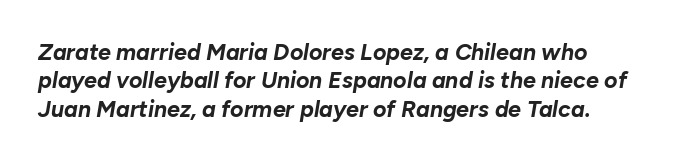
Q: Is the text bold? A: Yes.
Q: Is the text italic (slanted)? A: Yes, it leans right by about 10 degrees.
Q: Is the text underlined? A: No.
Q: How is the paragraph aligned? A: Left-aligned.
Q: Is the spacing between letters normal or unusually wide? A: Normal.
